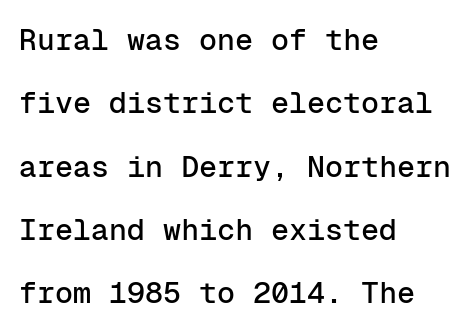
Notice how the passage keeps a crisp vertical edge on the left only. These lines were composed using upright roman letters. Observe the absence of serifs on each vertical stroke in this sample. The line-height multiplier appears high, well above default. Honestly, the letter spacing is just normal — you wouldn't notice it. Glance below the letters and you will spot only blank space.
